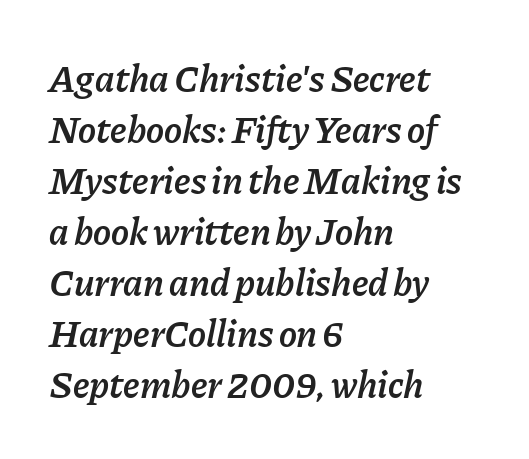
The passage shown is typed in a proportional face where columns would drift. A clean baseline with only descenders dipping below it. Style check: oblique. There is no visible air inserted between adjacent glyphs.
